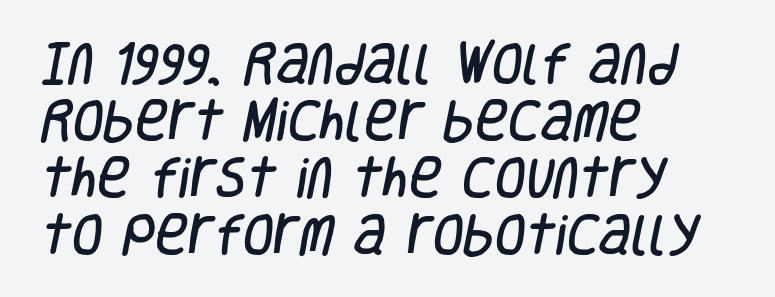
{"serif": "no", "width": "condensed", "stroke_contrast": "low", "x_height": "large", "monospaced": "no", "underline": "no", "align": "left", "line_spacing": "normal", "line_spacing_ratio": 1.27, "letter_spacing": "normal", "letter_spacing_em": 0.0, "glyph_px": 45}
